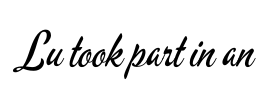
The image shows 46 px regular-weight, condensed sans-serif type; set normal letter spacing, not underlined; low stroke contrast and a small x-height.
